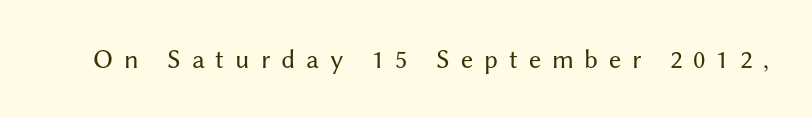
The typeface has the unassuming heft of standard copy or less. Glance below the letters and you will spot only blank space. Vertical strokes here are truly vertical. These lines have a slow, spaced-out rhythm from letter to letter.
